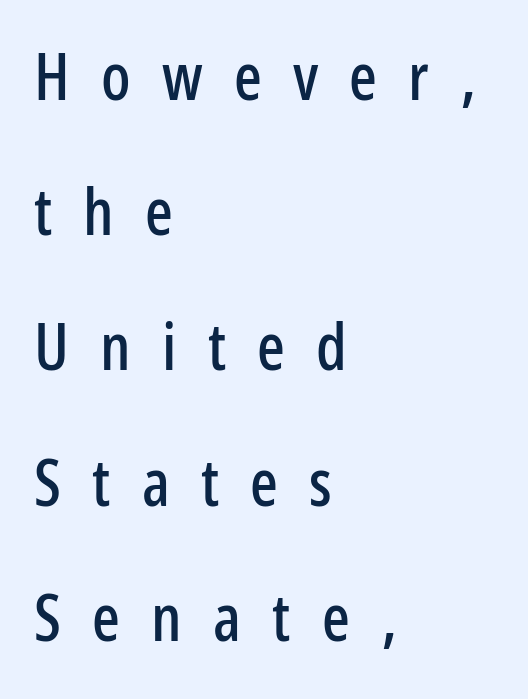
Quick note: interline space is abundant. The compositor pushed each line to the left boundary. Display-style spreading of the glyphs; the letterfit is very open. The letters carry no serifs — their stems end cleanly without finishing strokes. The type sits square on the baseline with zero lean. The specimen omits any rule beneath the text block's lines.
